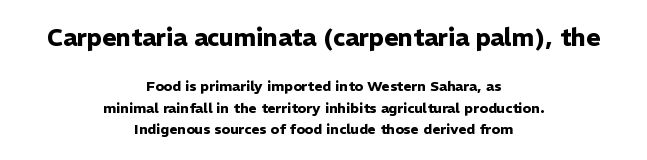
The designer gave the opening block more size than the closing block. Short and long lines alike share a common midpoint. A clean baseline with only descenders dipping below it. The specimen reads as upright at a glance. Rows of type keep a routine distance in the vertical direction.
